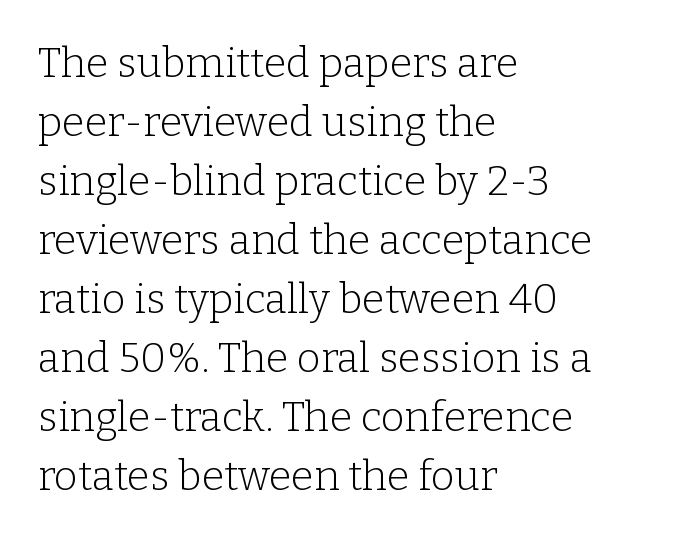
Line spacing here is normal. Unmarked baselines from the first word to the last. Notice how the stems are strictly vertical — no italics here. This sample is left-justified, so line endings fall wherever the words run out. Is this a heavy cut? Hardly; it is regular or lighter.
